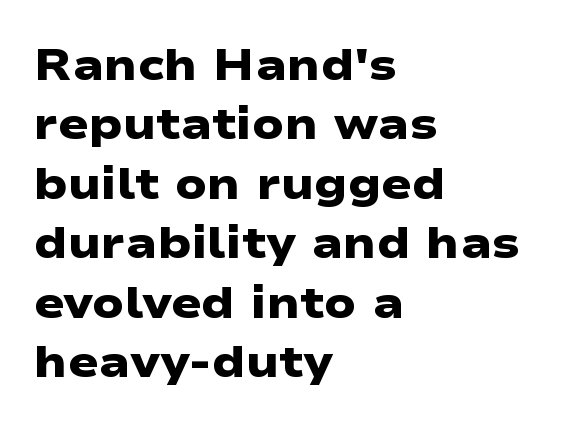
{"serif": "no", "bold": "yes", "weight": "heavy", "width": "wide", "stroke_contrast": "low", "x_height": "medium", "monospaced": "no", "underline": "no", "align": "left", "line_spacing": "normal", "line_spacing_ratio": 1.32, "letter_spacing": "normal", "letter_spacing_em": 0.0, "glyph_px": 45}
